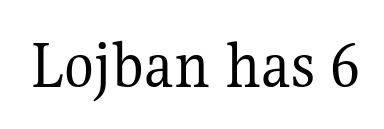
Q: Is the text bold? A: No.
Q: Is the text italic (slanted)? A: No, it is upright.
Q: Is the typeface a serif or a sans-serif typeface? A: Serif.
Q: Is the text underlined? A: No.
Q: Is the spacing between letters normal or unusually wide? A: Normal.
Q: Width (condensed, normal, or wide)? A: Normal.
Q: Stroke contrast? A: Medium.
Q: x-height? A: Medium.
Q: Monospaced? A: No.
